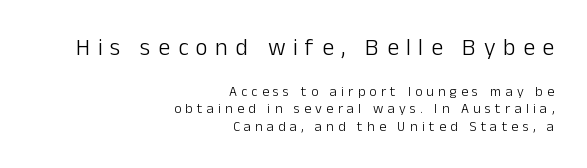
Q: Is the text bold? A: No.
Q: Is the text italic (slanted)? A: No, it is upright.
Q: Is the text underlined? A: No.
Q: How is the paragraph aligned? A: Right-aligned.
Q: Is the spacing between letters normal or unusually wide? A: Unusually wide.
Q: Is the spacing between lines tight, normal or loose? A: Normal.
Q: Which block of text is set in a larger size, the first (top) or the second (bottom)? A: The first (top) one.
